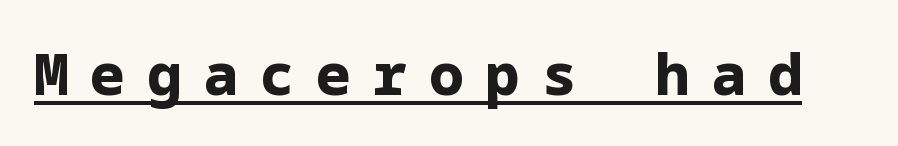
{"serif": "no", "italic": "no", "bold": "yes", "weight": "bold", "width": "normal", "stroke_contrast": "low", "x_height": "medium", "underline": "yes", "letter_spacing": "wide", "letter_spacing_em": 0.39, "glyph_px": 57}
